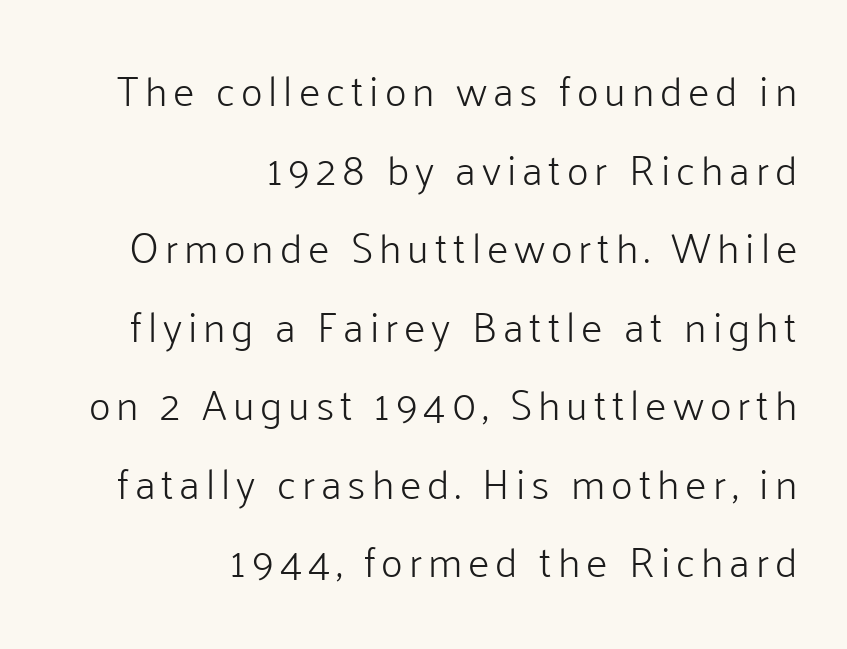
Q: Is the text bold? A: No.
Q: Is the text italic (slanted)? A: No, it is upright.
Q: Is the typeface a serif or a sans-serif typeface? A: Sans-serif.
Q: Is the text underlined? A: No.
Q: How is the paragraph aligned? A: Right-aligned.
Q: Width (condensed, normal, or wide)? A: Normal.
Q: Stroke contrast? A: Low.
Q: x-height? A: Medium.
Q: Monospaced? A: No.
